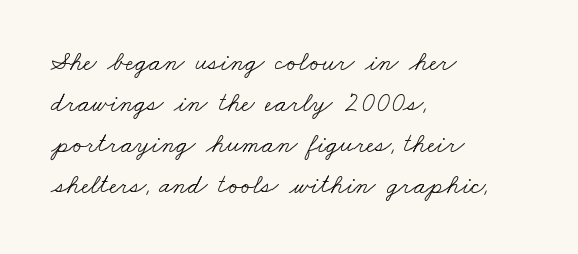
The image shows 27 px text type; set left-aligned, normal line spacing (1.52x), normal letter spacing, not underlined.
